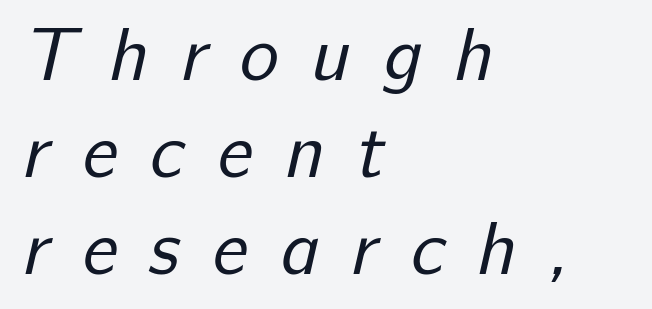
Q: Is the text bold? A: No.
Q: Is the typeface a serif or a sans-serif typeface? A: Sans-serif.
Q: Is the text underlined? A: No.
Q: How is the paragraph aligned? A: Left-aligned.
Q: Is the spacing between letters normal or unusually wide? A: Unusually wide.
Q: Is the spacing between lines tight, normal or loose? A: Normal.
Q: Width (condensed, normal, or wide)? A: Normal.
Q: Stroke contrast? A: Low.
Q: x-height? A: Medium.
Q: Monospaced? A: No.
